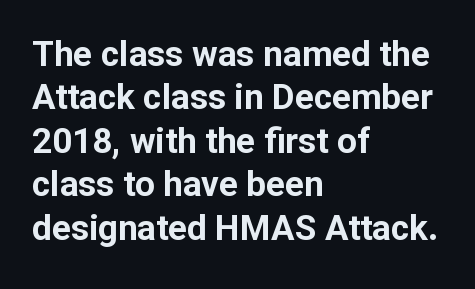
The image shows 35 px bold sans-serif type, upright; set left-aligned, line spacing 1.24x, normal letter spacing, not underlined; low stroke contrast and a medium x-height.
